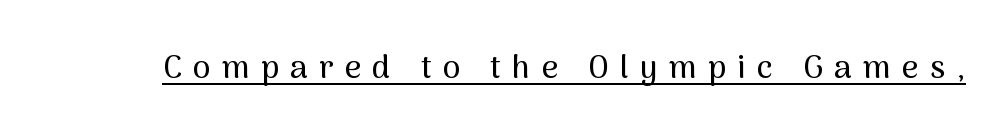
The image shows 32 px sans-serif type, upright; set unusually wide letter spacing (+0.35 em), underlined; medium stroke contrast and a medium x-height.
